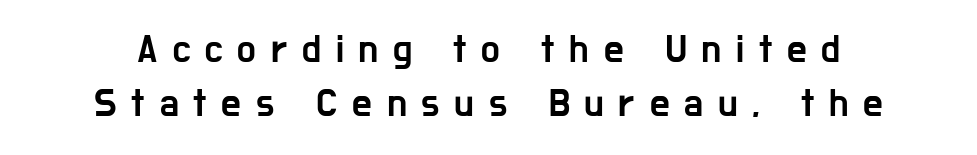
Q: Is the text italic (slanted)? A: No, it is upright.
Q: Is the typeface a serif or a sans-serif typeface? A: Sans-serif.
Q: Is the text underlined? A: No.
Q: Is the spacing between letters normal or unusually wide? A: Unusually wide.
Q: Is the spacing between lines tight, normal or loose? A: Normal.
Q: Width (condensed, normal, or wide)? A: Condensed.
Q: Stroke contrast? A: Low.
Q: x-height? A: Medium.
Q: Monospaced? A: No.
